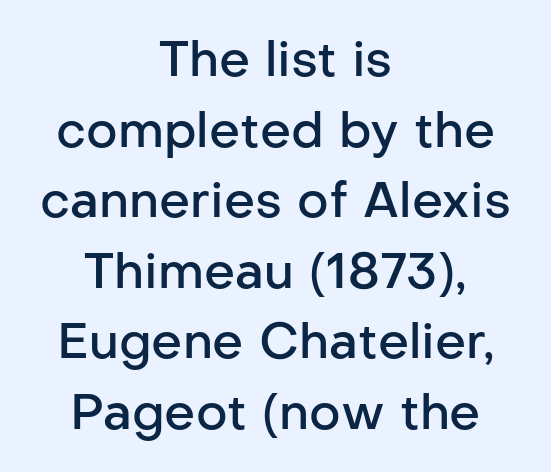
{"serif": "no", "italic": "no", "bold": "semi", "weight": "semibold", "width": "normal", "stroke_contrast": "low", "x_height": "medium", "monospaced": "no", "underline": "no", "align": "center", "line_spacing": "normal", "line_spacing_ratio": 1.44, "letter_spacing": "normal", "letter_spacing_em": 0.0, "glyph_px": 49}
